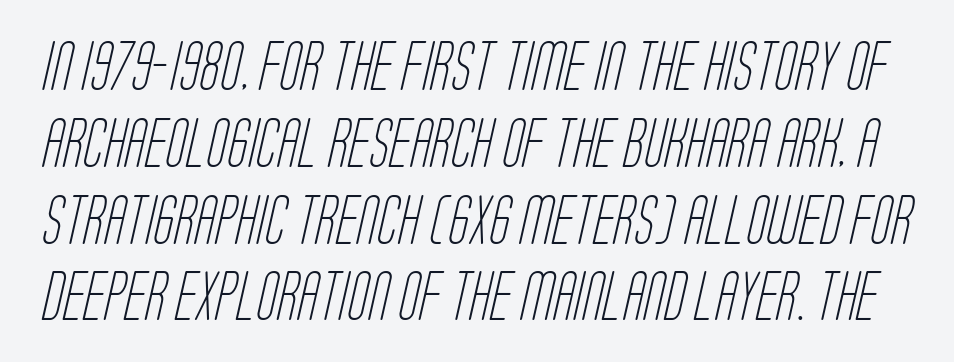
The font family rendered here belongs to the sans-serif group. Proportional: the letters do not fall into vertical columns. The letterforms sit shoulder to shoulder at normal distance. Line spacing here is normal.
